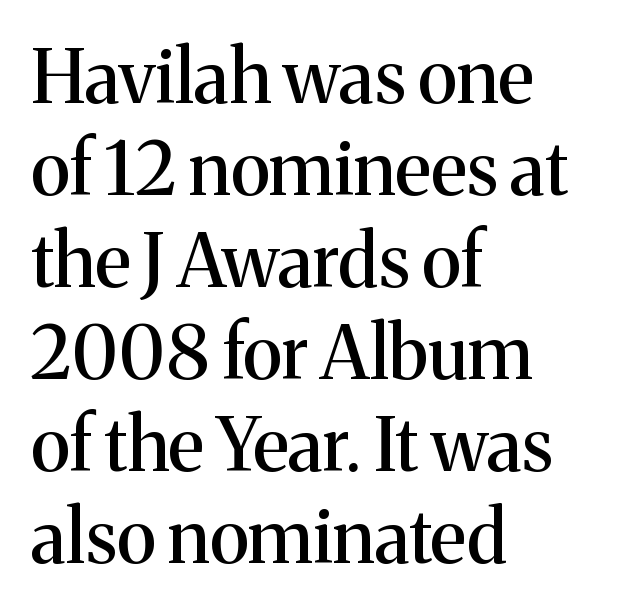
{"serif": "yes", "italic": "no", "width": "normal", "stroke_contrast": "medium", "x_height": "medium", "monospaced": "no", "underline": "no", "align": "left", "line_spacing": "normal", "line_spacing_ratio": 1.26, "letter_spacing": "normal", "letter_spacing_em": 0.0, "glyph_px": 73}
